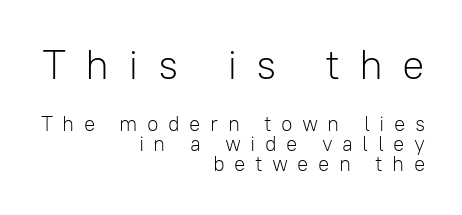
The image shows 42 px light sans-serif type, upright; set right-aligned, tight line spacing (0.95x), unusually wide letter spacing (+0.45 em), not underlined; the first (top) block is 2.0x larger; low stroke contrast and a medium x-height.
